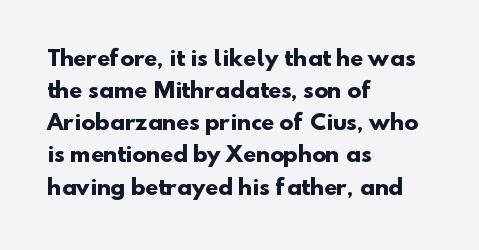
Q: Is the text bold? A: Yes.
Q: Is the text underlined? A: No.
Q: How is the paragraph aligned? A: Left-aligned.
Q: Is the spacing between letters normal or unusually wide? A: Normal.
Q: Is the spacing between lines tight, normal or loose? A: Normal.
